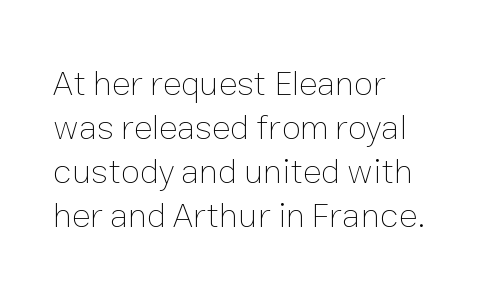
Q: Is the text bold? A: No.
Q: Is the text italic (slanted)? A: No, it is upright.
Q: Is the text underlined? A: No.
Q: How is the paragraph aligned? A: Left-aligned.
Q: Is the spacing between letters normal or unusually wide? A: Normal.
Q: Is the spacing between lines tight, normal or loose? A: Normal.
Q: Width (condensed, normal, or wide)? A: Normal.
Q: Stroke contrast? A: Low.
Q: x-height? A: Medium.
Q: Monospaced? A: No.
